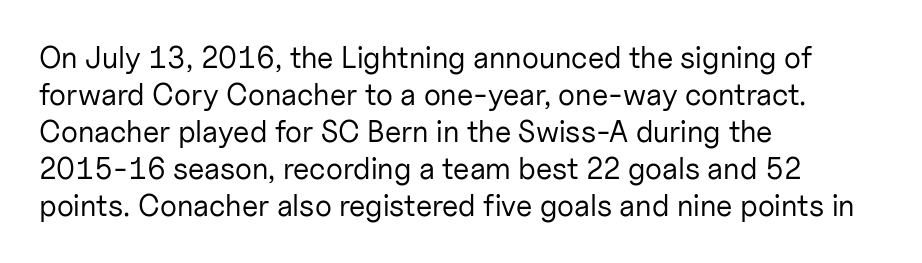
Descender tails drop into unmarked territory. The rendering shows plain stroke endings on the letterforms — a sans-serif design. Weight class: somewhere from thin through regular. No italicization has been applied; the sample stays upright.
